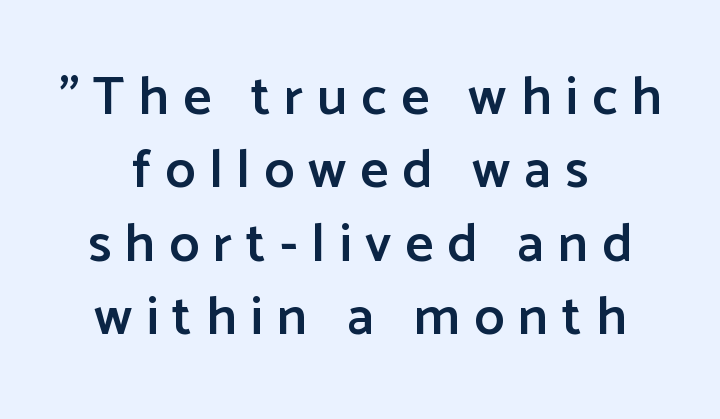
{"serif": "no", "italic": "no", "bold": "semi", "weight": "semibold", "width": "normal", "stroke_contrast": "low", "x_height": "medium", "monospaced": "no", "underline": "no", "align": "center", "line_spacing": "normal", "line_spacing_ratio": 1.36, "letter_spacing": "wide", "letter_spacing_em": 0.26, "glyph_px": 54}
